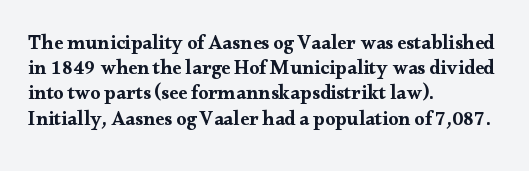
Q: Is the text italic (slanted)? A: No, it is upright.
Q: Is the text underlined? A: No.
Q: How is the paragraph aligned? A: Left-aligned.
Q: Is the spacing between letters normal or unusually wide? A: Normal.
Q: Is the spacing between lines tight, normal or loose? A: Normal.
